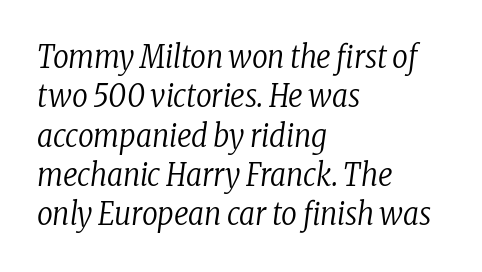
Q: Is the text bold? A: No.
Q: Is the text italic (slanted)? A: Yes, it leans right by about 8 degrees.
Q: Is the typeface a serif or a sans-serif typeface? A: Serif.
Q: Is the text underlined? A: No.
Q: How is the paragraph aligned? A: Left-aligned.
Q: Is the spacing between letters normal or unusually wide? A: Normal.
Q: Is the spacing between lines tight, normal or loose? A: Normal.
Q: Width (condensed, normal, or wide)? A: Condensed.
Q: Stroke contrast? A: Low.
Q: x-height? A: Medium.
Q: Monospaced? A: No.
